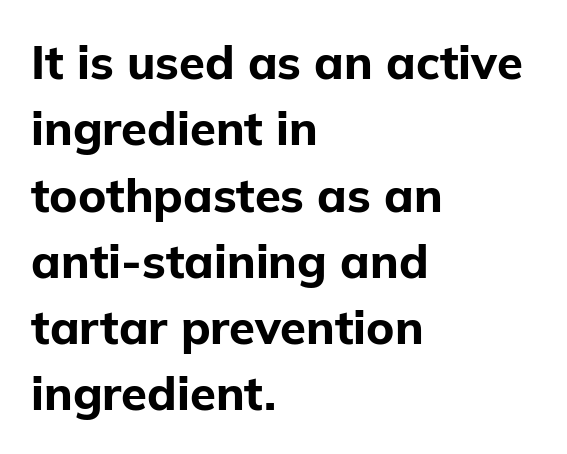
Typographically, this falls in the sans-serif category. A clean baseline with only descenders dipping below it. Reading down the column, the eye jumps a familiar distance to each next line. The text block is weighted toward the left margin, trailing off unevenly rightward.
